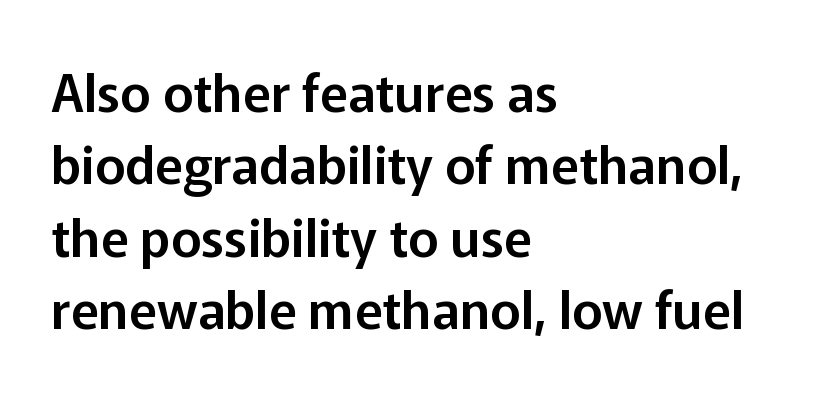
Q: Is the text italic (slanted)? A: No, it is upright.
Q: Is the typeface a serif or a sans-serif typeface? A: Sans-serif.
Q: Is the text underlined? A: No.
Q: How is the paragraph aligned? A: Left-aligned.
Q: Is the spacing between letters normal or unusually wide? A: Normal.
Q: Is the spacing between lines tight, normal or loose? A: Normal.
Q: Width (condensed, normal, or wide)? A: Normal.
Q: Stroke contrast? A: Low.
Q: x-height? A: Medium.
Q: Monospaced? A: No.
